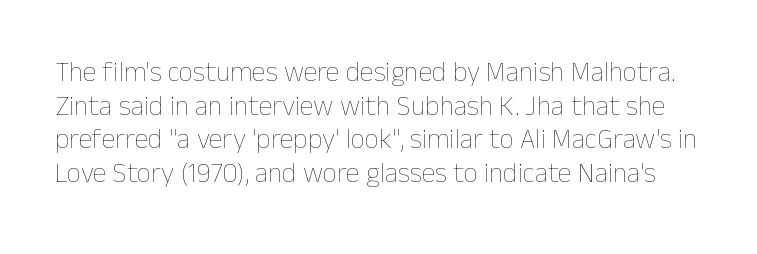
{"italic": "no", "bold": "no", "weight": "thin", "width": "normal", "stroke_contrast": "low", "x_height": "medium", "monospaced": "no", "underline": "no", "line_spacing_ratio": 1.2, "letter_spacing": "normal", "letter_spacing_em": 0.0, "glyph_px": 28}
